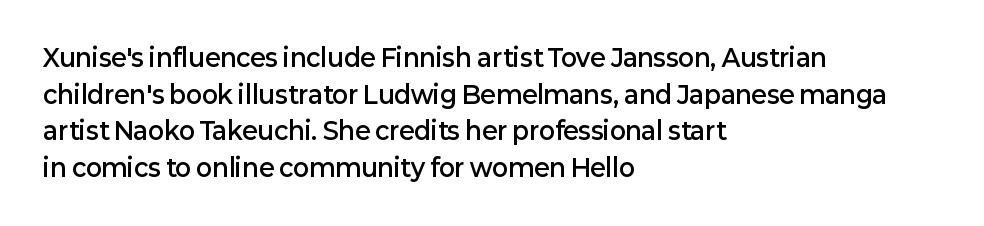
The image shows 24 px text type, upright; set left-aligned, normal line spacing (1.53x), normal letter spacing, not underlined.
